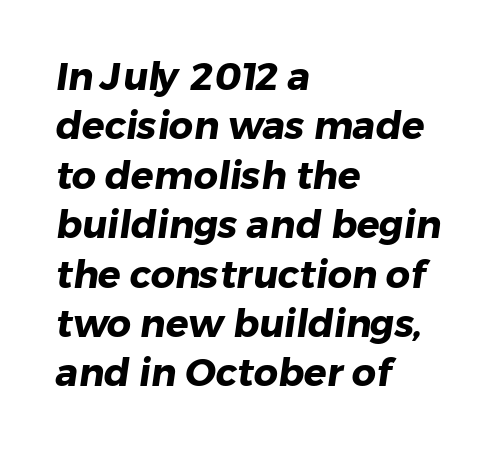
The paragraph shown leans on its left margin. The rendering keeps characters at their native spacing. The passage shown is not underscored anywhere. Serifs: no, the terminals of the letterforms are clean. The line-height multiplier appears to be the usual default.
